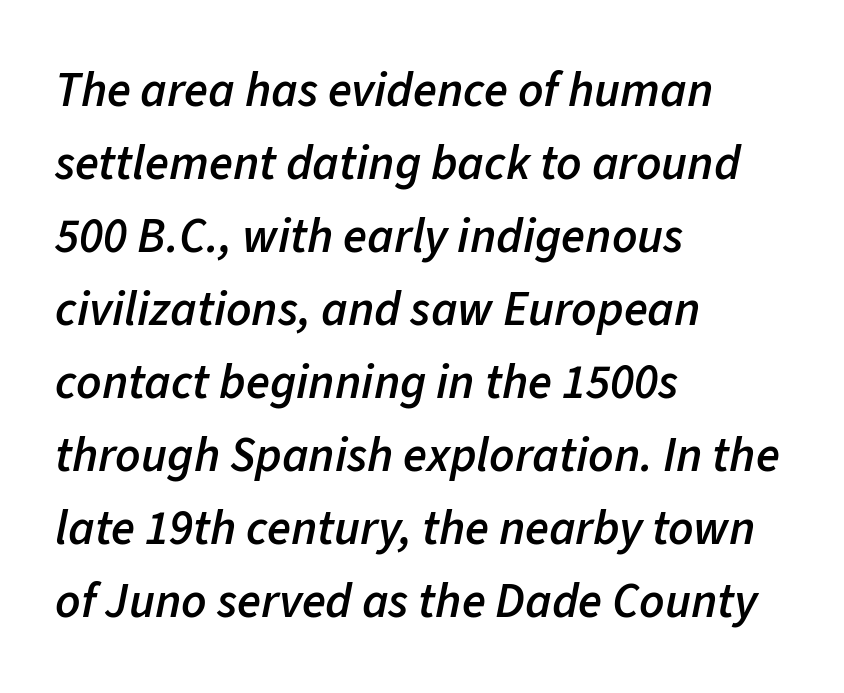
The image shows 49 px semibold type, italic (leaning right); set left-aligned, normal line spacing (1.49x), normal letter spacing, not underlined; low stroke contrast and a medium x-height.
